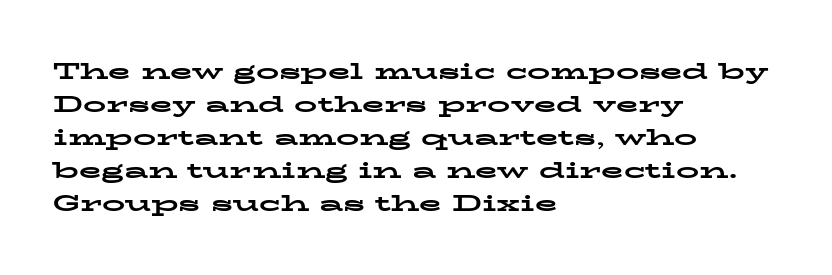
Q: Is the text bold? A: Yes.
Q: Is the text italic (slanted)? A: No, it is upright.
Q: Is the text underlined? A: No.
Q: How is the paragraph aligned? A: Left-aligned.
Q: Is the spacing between letters normal or unusually wide? A: Normal.
Q: Is the spacing between lines tight, normal or loose? A: Normal.
